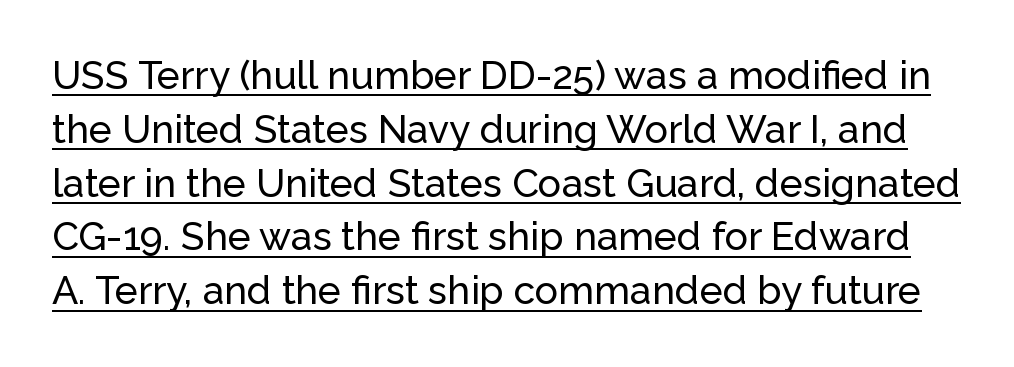
{"serif": "no", "italic": "no", "width": "normal", "stroke_contrast": "low", "x_height": "medium", "monospaced": "no", "underline": "yes", "line_spacing": "normal", "line_spacing_ratio": 1.38, "letter_spacing": "normal", "letter_spacing_em": 0.0, "glyph_px": 39}
